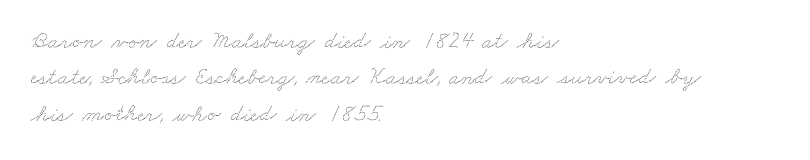
{"underline": "no", "align": "left", "line_spacing": "normal", "line_spacing_ratio": 1.52, "letter_spacing": "normal", "letter_spacing_em": 0.0, "glyph_px": 24}
